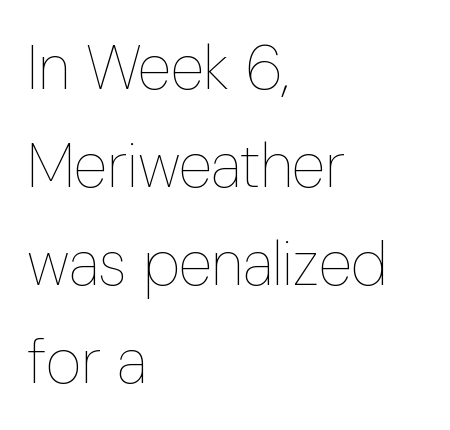
The face looks like a standard text weight, possibly lighter. The setting favours the left margin, as ordinary paragraphs usually do. The type is set solid horizontally, with unmodified tracking. This is roman type, the default non-slanted kind.
